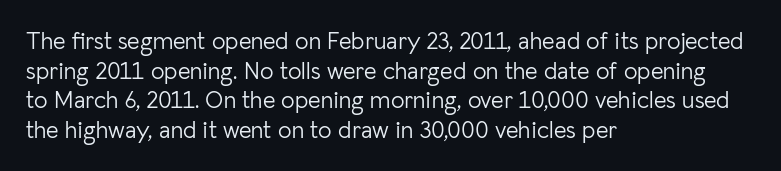
Q: Is the text bold? A: No.
Q: Is the text italic (slanted)? A: No, it is upright.
Q: Is the text underlined? A: No.
Q: How is the paragraph aligned? A: Left-aligned.
Q: Is the spacing between letters normal or unusually wide? A: Normal.
